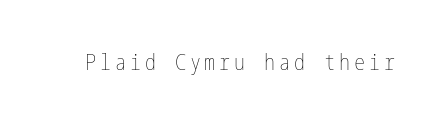
Q: Is the text bold? A: No.
Q: Is the text italic (slanted)? A: No, it is upright.
Q: Is the text underlined? A: No.
